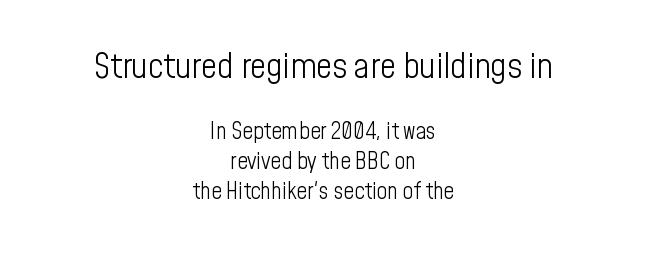
Honestly, the row spacing looks completely unremarkable. Every character sits straight up, as roman type does. Varying glyph widths throughout — classic text-font behaviour. No feet cap the strokes, marking this as sans-serif type. Caption: multi-line text, centered on the measure.
